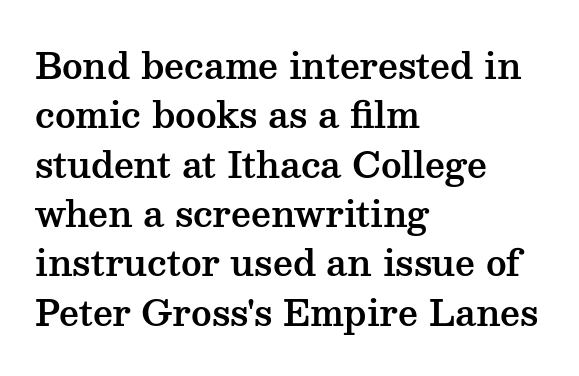
Q: Is the text italic (slanted)? A: No, it is upright.
Q: Is the typeface a serif or a sans-serif typeface? A: Serif.
Q: Is the text underlined? A: No.
Q: How is the paragraph aligned? A: Left-aligned.
Q: Is the spacing between letters normal or unusually wide? A: Normal.
Q: Is the spacing between lines tight, normal or loose? A: Normal.
Q: Width (condensed, normal, or wide)? A: Wide.
Q: Stroke contrast? A: Medium.
Q: x-height? A: Medium.
Q: Monospaced? A: No.
